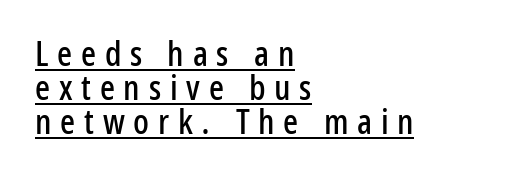
{"serif": "no", "italic": "no", "width": "condensed", "stroke_contrast": "low", "x_height": "medium", "monospaced": "no", "underline": "yes", "align": "left", "line_spacing": "tight", "line_spacing_ratio": 0.97, "letter_spacing": "wide", "letter_spacing_em": 0.25, "glyph_px": 35}
